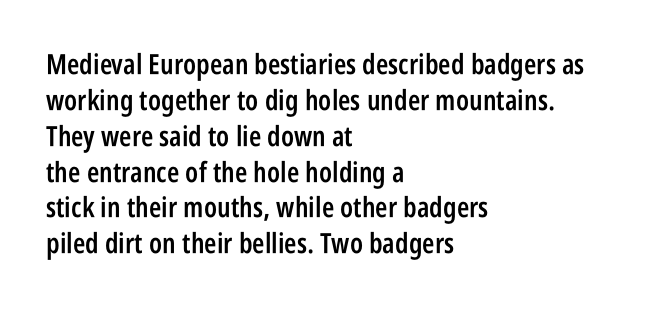
The image shows 28 px semibold, condensed sans-serif type, upright; set left-aligned, normal line spacing (1.28x), normal letter spacing, not underlined; low stroke contrast and a large x-height.
